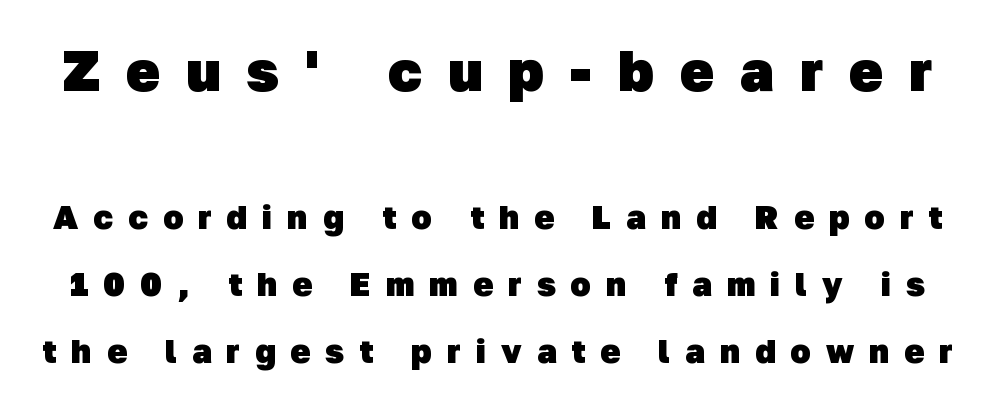
{"serif": "no", "bold": "yes", "weight": "heavy", "width": "normal", "stroke_contrast": "low", "x_height": "medium", "monospaced": "no", "underline": "no", "line_spacing": "loose", "line_spacing_ratio": 2.03, "letter_spacing": "wide", "letter_spacing_em": 0.46, "larger_block": "first", "size_ratio": 1.73, "glyph_px": 57}
